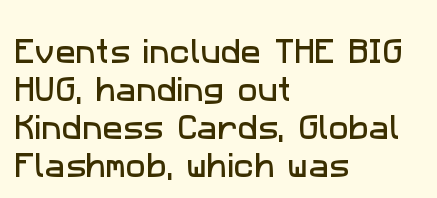
The image shows 27 px text type; set left-aligned, normal line spacing (1.41x), normal letter spacing, not underlined.
